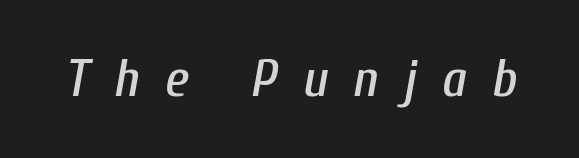
These lines are rendered in a variable-pitch font. Quick note: underline off. There is plenty of visible air inserted between adjacent glyphs. The axis of the letterforms is tilted away from vertical.
